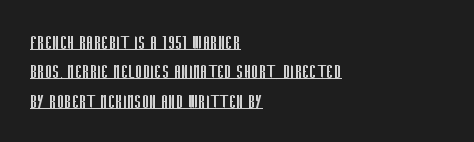
The image shows 22 px text type, upright; set left-aligned, normal line spacing (1.33x), normal letter spacing, underlined.
